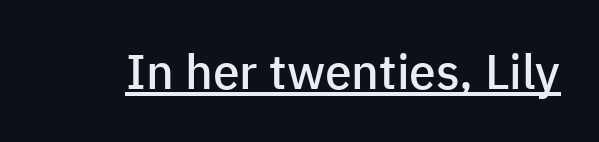
{"serif": "no", "italic": "no", "bold": "semi", "weight": "semibold", "width": "normal", "stroke_contrast": "low", "x_height": "medium", "monospaced": "no", "underline": "yes", "letter_spacing": "normal", "letter_spacing_em": 0.0, "glyph_px": 48}
